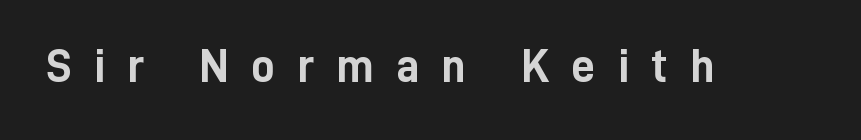
The image shows 47 px semibold, condensed sans-serif type, upright; set unusually wide letter spacing (+0.47 em), not underlined; low stroke contrast and a medium x-height.
